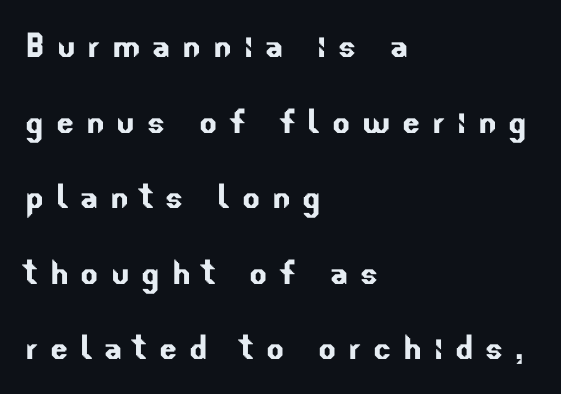
{"serif": "no", "width": "normal", "stroke_contrast": "low", "x_height": "small", "monospaced": "no", "underline": "no", "align": "left", "line_spacing_ratio": 1.8, "letter_spacing": "wide", "letter_spacing_em": 0.28, "glyph_px": 42}
